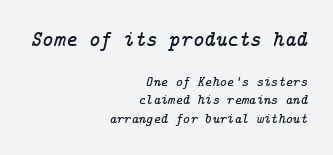
The image shows 22 px text type, italic (leaning right); set right-aligned, normal line spacing (1.32x), normal letter spacing, not underlined; the first (top) block is 1.57x larger.
